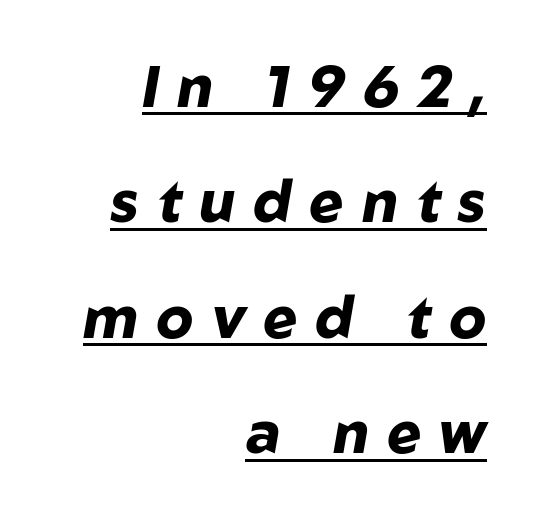
The face used here is proportionally spaced, like ordinary book or web type. This sample trades compactness for vertical openness between lines. Style check: oblique. Short note: letters widely spaced.
